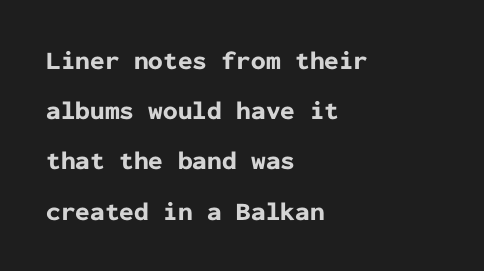
The image shows 26 px bold type, upright; set left-aligned, loose line spacing (1.93x), normal letter spacing, not underlined.
